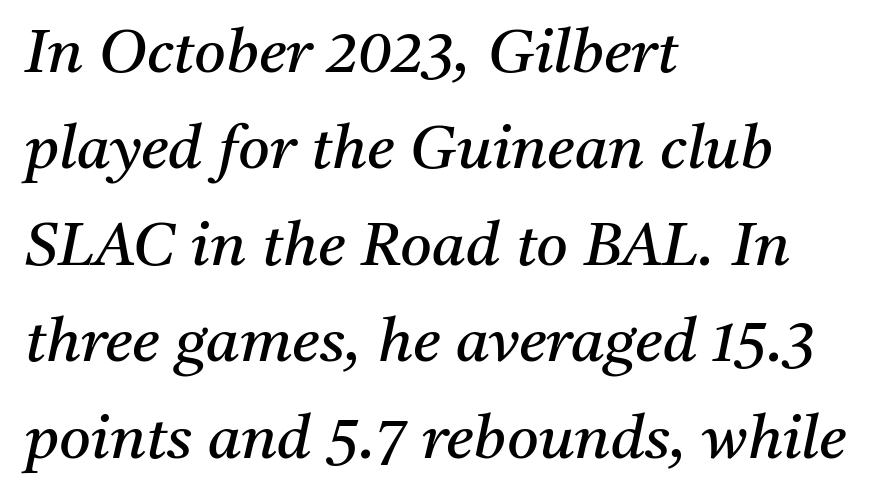
{"serif": "yes", "italic": "yes", "lean": "right", "slant_degrees": 11, "bold": "no", "weight": "regular", "width": "normal", "stroke_contrast": "medium", "x_height": "medium", "monospaced": "no", "underline": "no", "align": "left", "line_spacing": "normal", "line_spacing_ratio": 1.58, "letter_spacing": "normal", "letter_spacing_em": 0.0, "glyph_px": 61}
